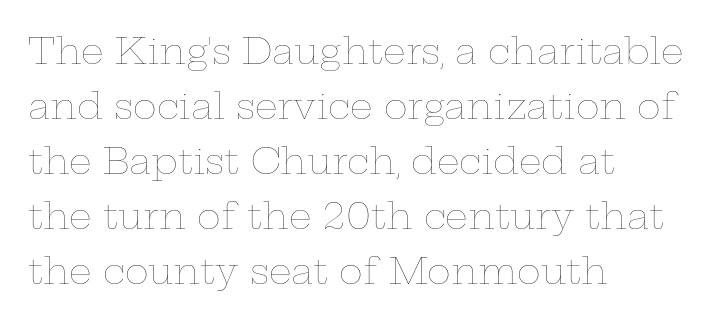
The image shows 36 px thin, wide type, upright; set left-aligned, normal line spacing (1.53x), normal letter spacing, not underlined; low stroke contrast and a medium x-height.
